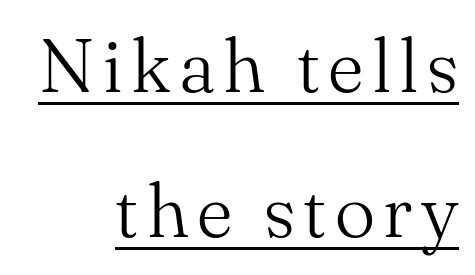
Q: Is the text bold? A: No.
Q: Is the text italic (slanted)? A: No, it is upright.
Q: Is the typeface a serif or a sans-serif typeface? A: Serif.
Q: Is the text underlined? A: Yes.
Q: How is the paragraph aligned? A: Right-aligned.
Q: Is the spacing between lines tight, normal or loose? A: Loose.
Q: Width (condensed, normal, or wide)? A: Normal.
Q: Stroke contrast? A: Medium.
Q: x-height? A: Small.
Q: Monospaced? A: No.
